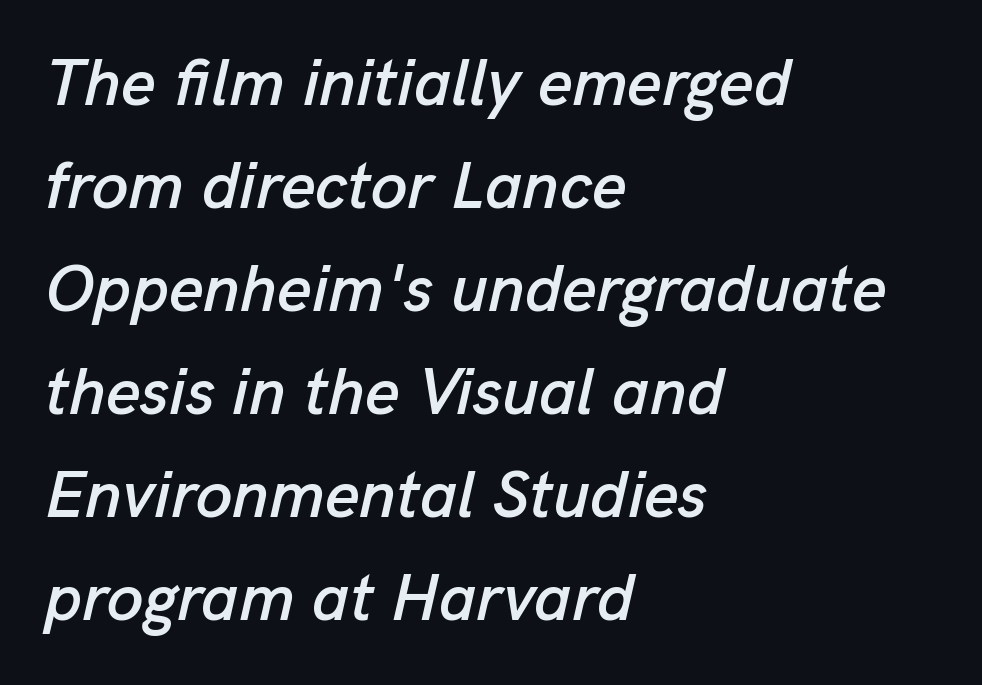
The image shows 66 px text type, italic (leaning right); set left-aligned, normal line spacing (1.56x), normal letter spacing, not underlined; low stroke contrast and a medium x-height.
